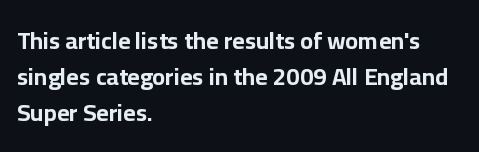
Italic: no, the glyphs are upright roman. Reading down the column, the eye jumps a familiar distance to each next line. Each row of text sits above clean, open space. Chunky letters — that's bold for sure.
